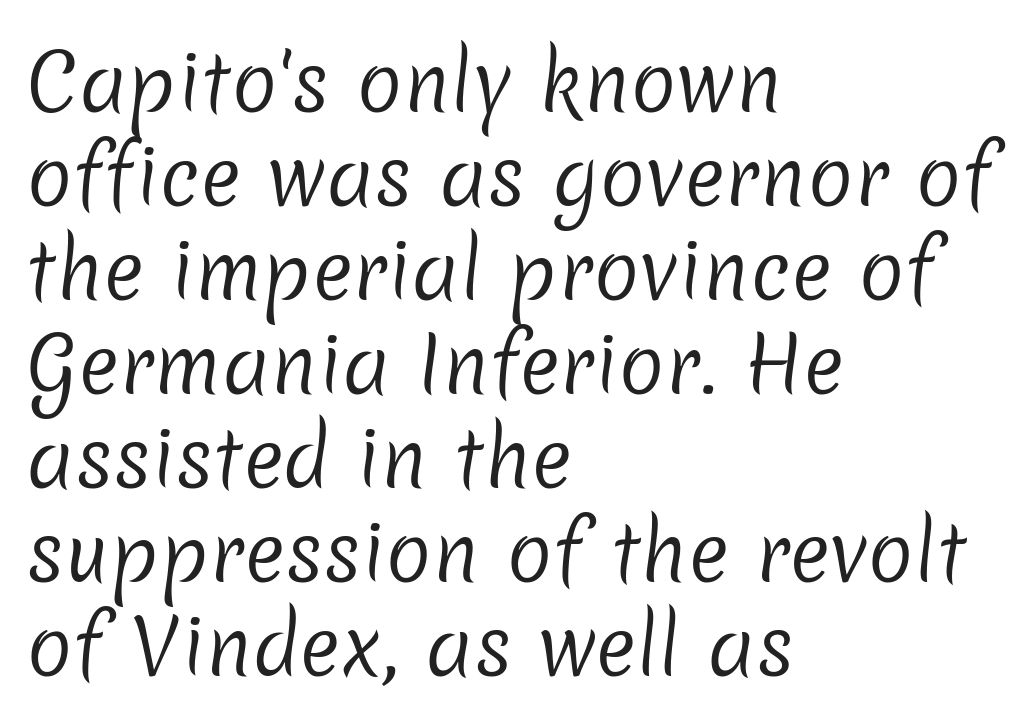
The image shows 77 px regular-weight sans-serif type; set left-aligned, line spacing 1.22x, normal letter spacing, not underlined; low stroke contrast and a medium x-height.
